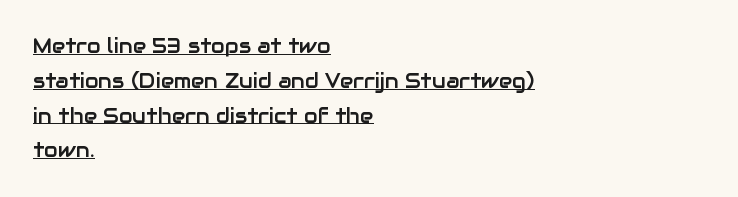
The line texture is even and compact thanks to regular tracking. Underlined type. Horizontally, the lines are justified to the leading edge only. In terms of posture, this sample is upright.
